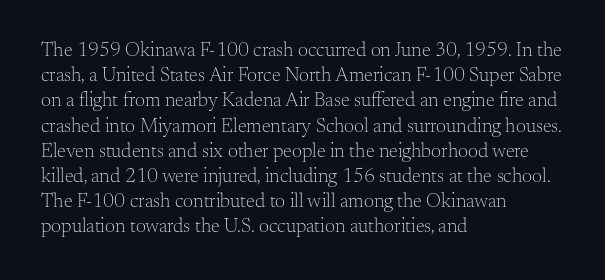
How would I describe the line gaps? Plain and ordinary. Stem width sits at or under what a default text font uses. Posture: straight, roman, zero tilt. Underlining? Definitely not there. How are the letters spaced? Ordinarily, with no added tracking. Alignment: flush left.
